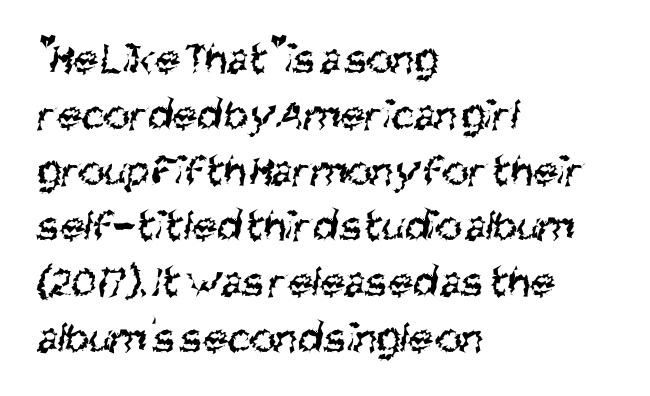
Q: Is the text bold? A: No.
Q: Is the typeface a serif or a sans-serif typeface? A: Sans-serif.
Q: Is the text underlined? A: No.
Q: How is the paragraph aligned? A: Left-aligned.
Q: Is the spacing between letters normal or unusually wide? A: Normal.
Q: Width (condensed, normal, or wide)? A: Condensed.
Q: Stroke contrast? A: Medium.
Q: x-height? A: Large.
Q: Monospaced? A: No.
